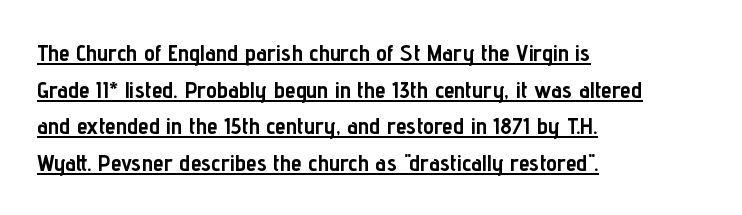
The image shows 24 px bold type, upright; set left-aligned, normal line spacing (1.53x), normal letter spacing, underlined.
